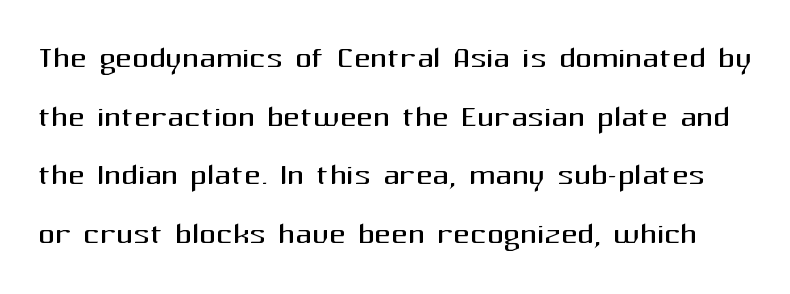
Q: Is the text bold? A: No.
Q: Is the text italic (slanted)? A: No, it is upright.
Q: Is the typeface a serif or a sans-serif typeface? A: Sans-serif.
Q: Is the text underlined? A: No.
Q: Is the spacing between letters normal or unusually wide? A: Normal.
Q: Is the spacing between lines tight, normal or loose? A: Normal.
Q: Width (condensed, normal, or wide)? A: Normal.
Q: Stroke contrast? A: Medium.
Q: x-height? A: Medium.
Q: Monospaced? A: No.
